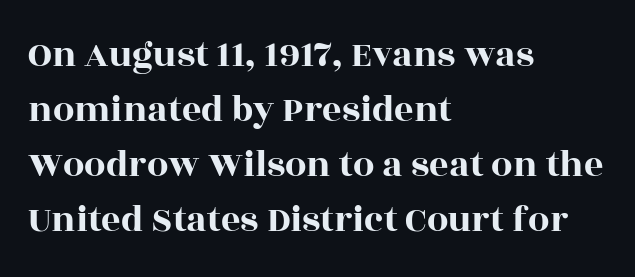
Q: Is the text italic (slanted)? A: No, it is upright.
Q: Is the typeface a serif or a sans-serif typeface? A: Serif.
Q: Is the text underlined? A: No.
Q: How is the paragraph aligned? A: Left-aligned.
Q: Is the spacing between letters normal or unusually wide? A: Normal.
Q: Is the spacing between lines tight, normal or loose? A: Normal.
Q: Width (condensed, normal, or wide)? A: Wide.
Q: x-height? A: Large.
Q: Monospaced? A: No.
